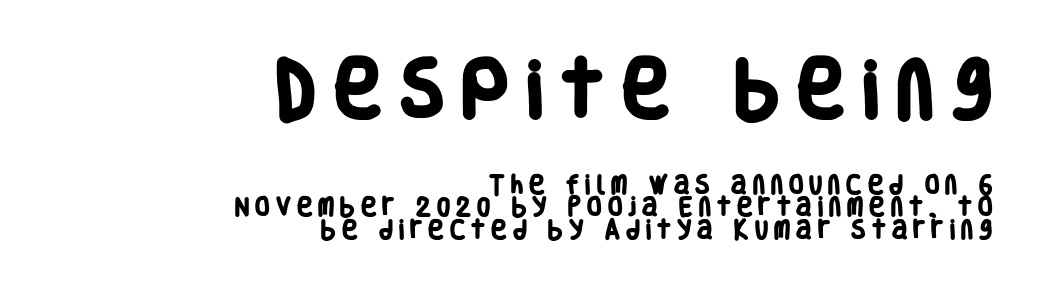
{"serif": "no", "bold": "yes", "weight": "heavy", "width": "condensed", "stroke_contrast": "low", "x_height": "large", "monospaced": "no", "underline": "no", "align": "right", "line_spacing": "tight", "line_spacing_ratio": 1.06, "letter_spacing": "wide", "letter_spacing_em": 0.29, "larger_block": "first", "size_ratio": 3.05, "glyph_px": 64}
